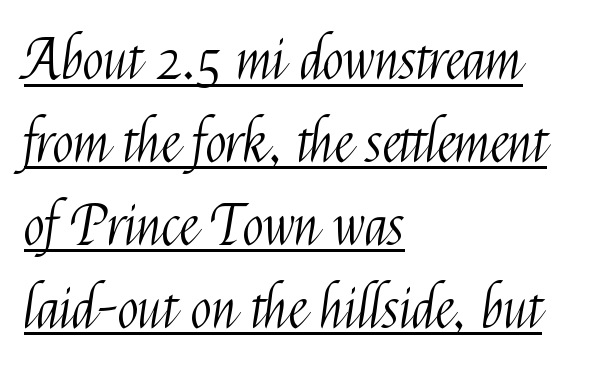
Q: Is the text bold? A: No.
Q: Is the text italic (slanted)? A: Yes.
Q: Is the typeface a serif or a sans-serif typeface? A: Sans-serif.
Q: Is the text underlined? A: Yes.
Q: How is the paragraph aligned? A: Left-aligned.
Q: Is the spacing between letters normal or unusually wide? A: Normal.
Q: Is the spacing between lines tight, normal or loose? A: Normal.
Q: Width (condensed, normal, or wide)? A: Condensed.
Q: Stroke contrast? A: Medium.
Q: x-height? A: Medium.
Q: Monospaced? A: No.
